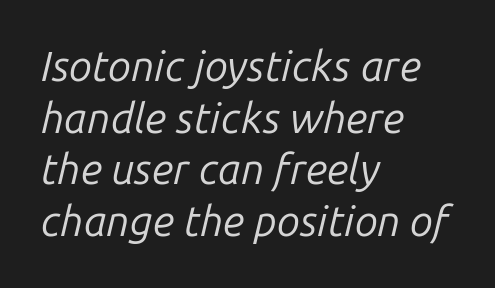
These lines were composed using italics. The font is comparable to plain body text, perhaps lighter. Underlining? Definitely not there. The text block is weighted toward the left margin, trailing off unevenly rightward. Note the varied advance widths — an 'i' is clearly narrower than an 'm'.
